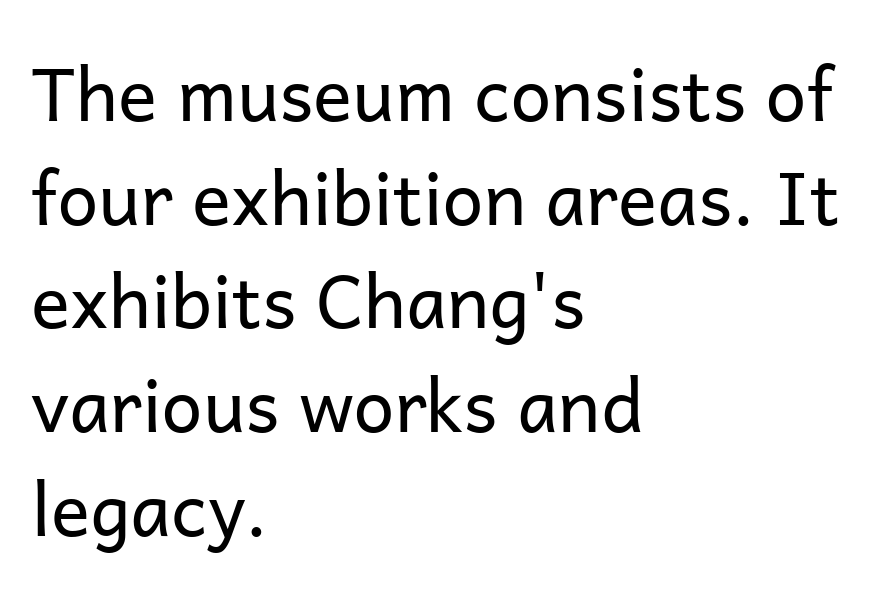
{"serif": "no", "italic": "no", "bold": "no", "weight": "regular", "width": "normal", "stroke_contrast": "low", "x_height": "medium", "monospaced": "no", "underline": "no", "align": "left", "line_spacing": "normal", "line_spacing_ratio": 1.42, "letter_spacing": "normal", "letter_spacing_em": 0.0, "glyph_px": 73}
